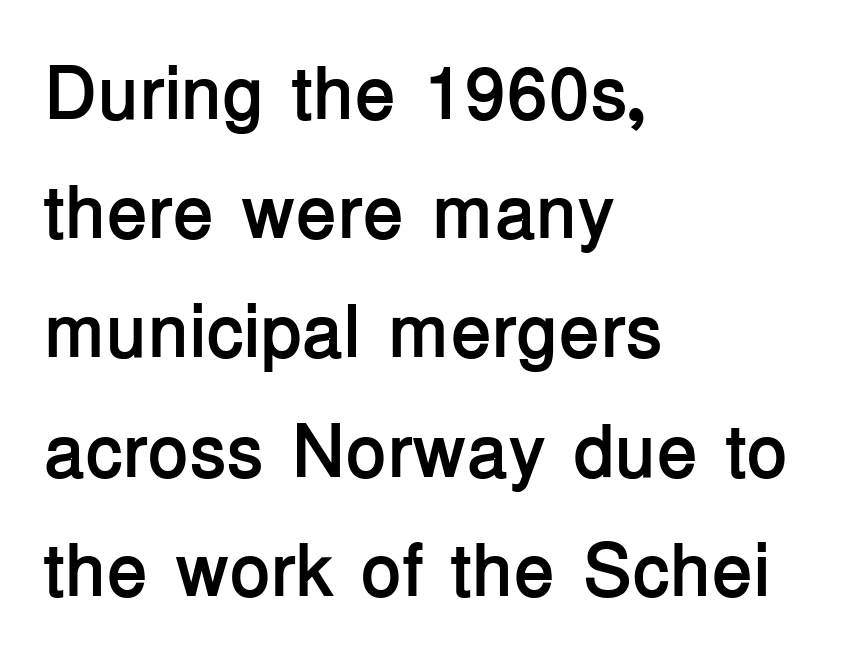
{"serif": "no", "italic": "no", "bold": "yes", "weight": "semibold", "width": "normal", "stroke_contrast": "low", "x_height": "medium", "monospaced": "no", "underline": "no", "align": "left", "line_spacing": "normal", "line_spacing_ratio": 1.59, "letter_spacing": "normal", "letter_spacing_em": 0.0, "glyph_px": 75}
